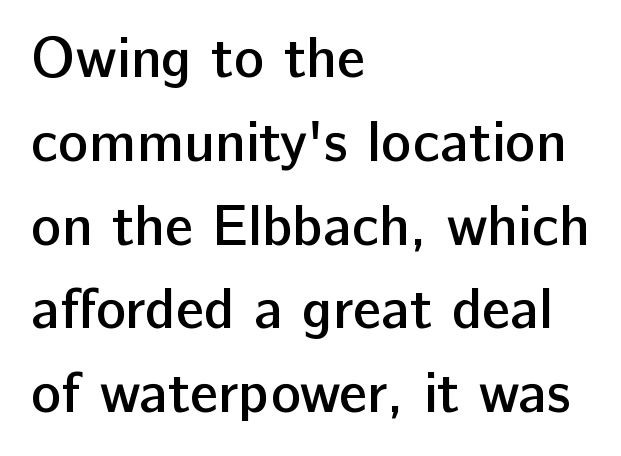
The image shows 57 px semibold sans-serif type, upright; set left-aligned, normal line spacing (1.47x), normal letter spacing, not underlined; low stroke contrast and a medium x-height.
